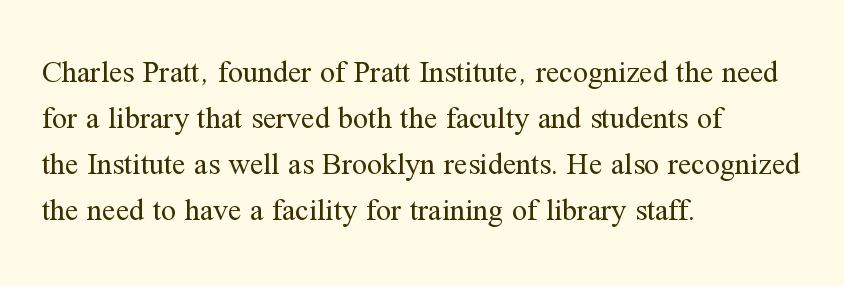
If you measured baseline to baseline, you'd find a middling distance. Inter-character spacing is left at the font's built-in metrics. Does the type have serifs? Yes, each stem ends in a small foot. No extra ink here — the face is not bold. Style check: upright. Here the designer chose a conventional face with non-uniform glyph widths.
